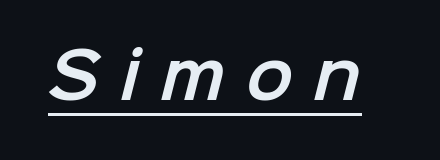
Proportional: the letters do not fall into vertical columns. Underline: present. Typographically, this falls in the sans-serif category. Compared with typical body copy, the letter spacing here is much looser.
